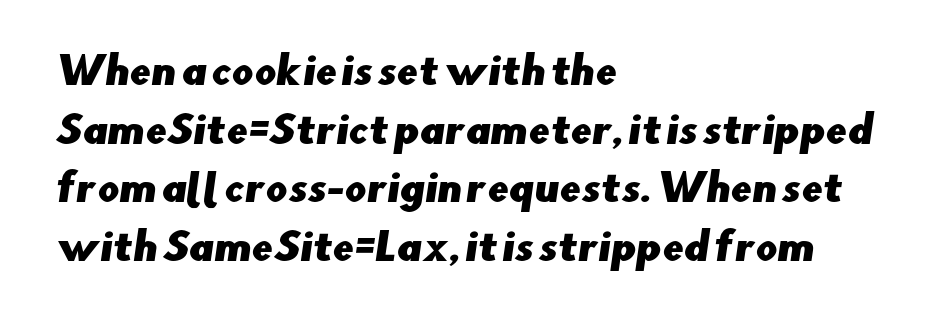
{"serif": "no", "width": "normal", "stroke_contrast": "low", "x_height": "small", "monospaced": "no", "underline": "no", "align": "left", "line_spacing": "normal", "line_spacing_ratio": 1.54, "letter_spacing": "normal", "letter_spacing_em": 0.0, "glyph_px": 38}
